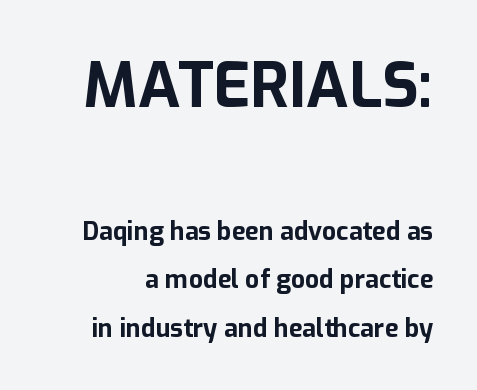
Q: Is the text bold? A: Yes.
Q: Is the text italic (slanted)? A: No, it is upright.
Q: Is the typeface a serif or a sans-serif typeface? A: Sans-serif.
Q: Is the text underlined? A: No.
Q: Is the spacing between letters normal or unusually wide? A: Normal.
Q: Is the spacing between lines tight, normal or loose? A: Loose.
Q: Which block of text is set in a larger size, the first (top) or the second (bottom)? A: The first (top) one.
Q: Width (condensed, normal, or wide)? A: Normal.
Q: Stroke contrast? A: Low.
Q: x-height? A: Medium.
Q: Monospaced? A: No.
